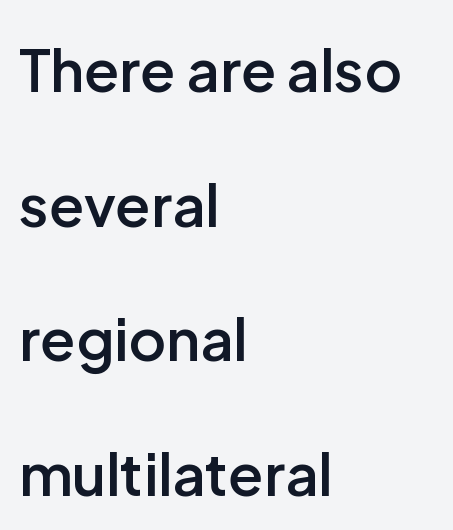
Q: Is the text bold? A: Semi-bold.
Q: Is the text italic (slanted)? A: No, it is upright.
Q: Is the typeface a serif or a sans-serif typeface? A: Sans-serif.
Q: Is the text underlined? A: No.
Q: How is the paragraph aligned? A: Left-aligned.
Q: Is the spacing between letters normal or unusually wide? A: Normal.
Q: Is the spacing between lines tight, normal or loose? A: Loose.
Q: Width (condensed, normal, or wide)? A: Normal.
Q: Stroke contrast? A: Low.
Q: x-height? A: Medium.
Q: Monospaced? A: No.
